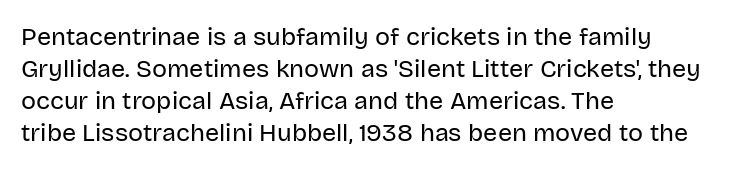
The image shows 25 px text type, upright; set left-aligned, normal line spacing (1.28x), normal letter spacing, not underlined.
